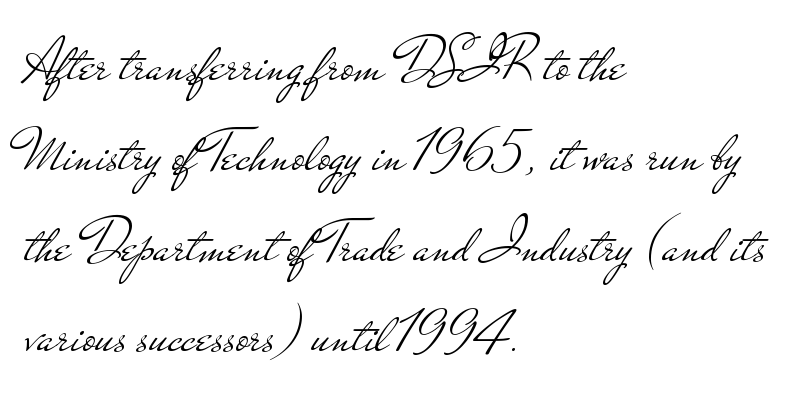
{"serif": "no", "bold": "no", "weight": "light", "width": "wide", "stroke_contrast": "low", "x_height": "small", "monospaced": "no", "underline": "no", "align": "left", "line_spacing": "normal", "line_spacing_ratio": 1.48, "letter_spacing": "normal", "letter_spacing_em": 0.0, "glyph_px": 61}
